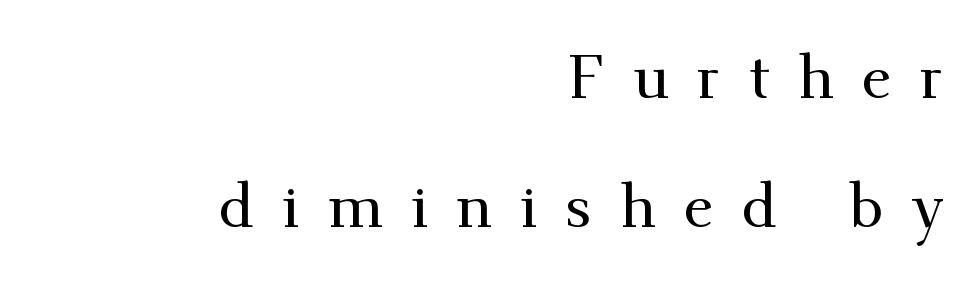
Q: Is the text italic (slanted)? A: No, it is upright.
Q: Is the typeface a serif or a sans-serif typeface? A: Serif.
Q: Is the text underlined? A: No.
Q: How is the paragraph aligned? A: Right-aligned.
Q: Is the spacing between letters normal or unusually wide? A: Unusually wide.
Q: Is the spacing between lines tight, normal or loose? A: Loose.
Q: Width (condensed, normal, or wide)? A: Normal.
Q: Stroke contrast? A: Medium.
Q: x-height? A: Small.
Q: Monospaced? A: No.
